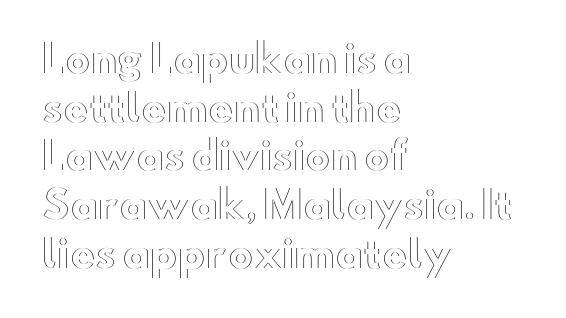
The image shows 38 px wide type, upright; set left-aligned, normal line spacing (1.28x), normal letter spacing, not underlined; a small x-height.
